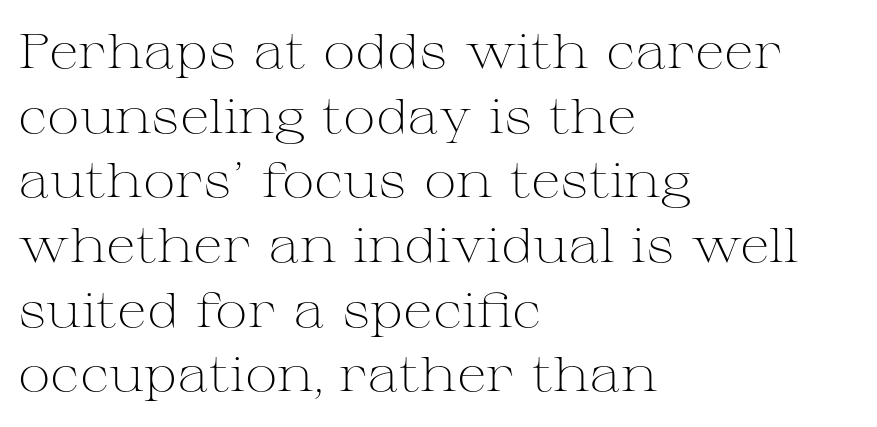
The image shows 49 px light, wide serif type, upright; set left-aligned, normal line spacing (1.32x), normal letter spacing, not underlined; medium stroke contrast and a medium x-height.
